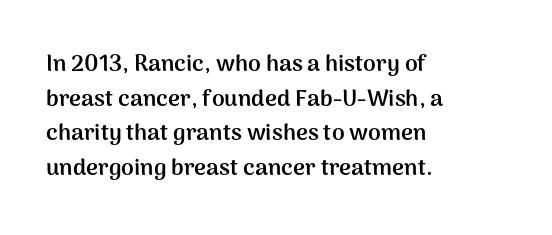
Q: Is the text bold? A: Yes.
Q: Is the text italic (slanted)? A: No, it is upright.
Q: Is the text underlined? A: No.
Q: How is the paragraph aligned? A: Left-aligned.
Q: Is the spacing between letters normal or unusually wide? A: Normal.
Q: Is the spacing between lines tight, normal or loose? A: Normal.
